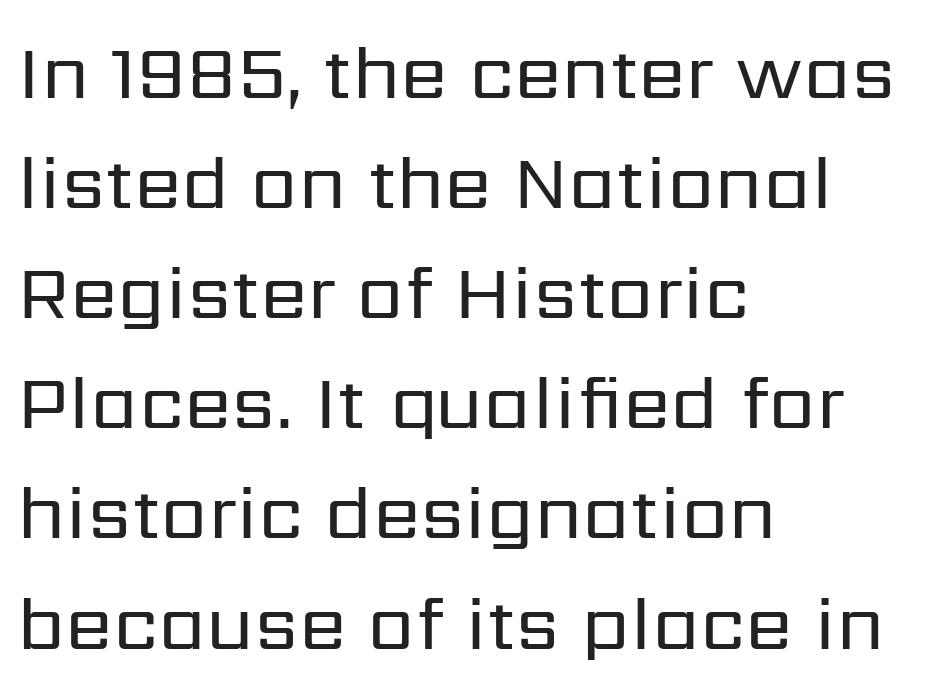
Plain, unruled lines of type. Caption: face not bold, strokes unweighted. It's the straight-up-and-down kind of type. Does the copy run flush right? No — it runs flush left. Proportional: the letters do not fall into vertical columns.
